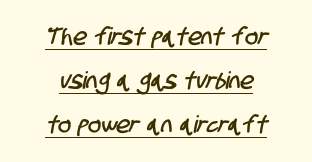
{"underline": "yes", "align": "center", "line_spacing_ratio": 1.84, "letter_spacing": "normal", "letter_spacing_em": 0.0, "glyph_px": 24}
